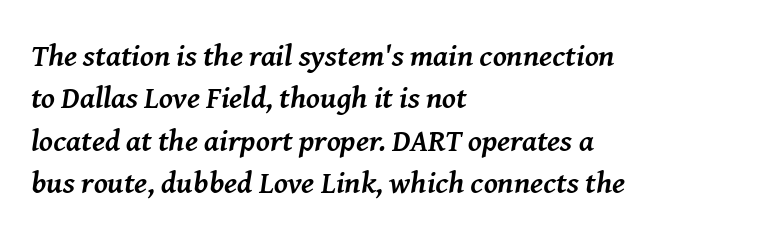
{"serif": "yes", "italic": "yes", "lean": "right", "slant_degrees": 8, "bold": "yes", "weight": "semibold", "width": "normal", "stroke_contrast": "medium", "x_height": "medium", "monospaced": "no", "underline": "no", "align": "left", "line_spacing": "normal", "line_spacing_ratio": 1.37, "letter_spacing": "normal", "letter_spacing_em": 0.0, "glyph_px": 31}
